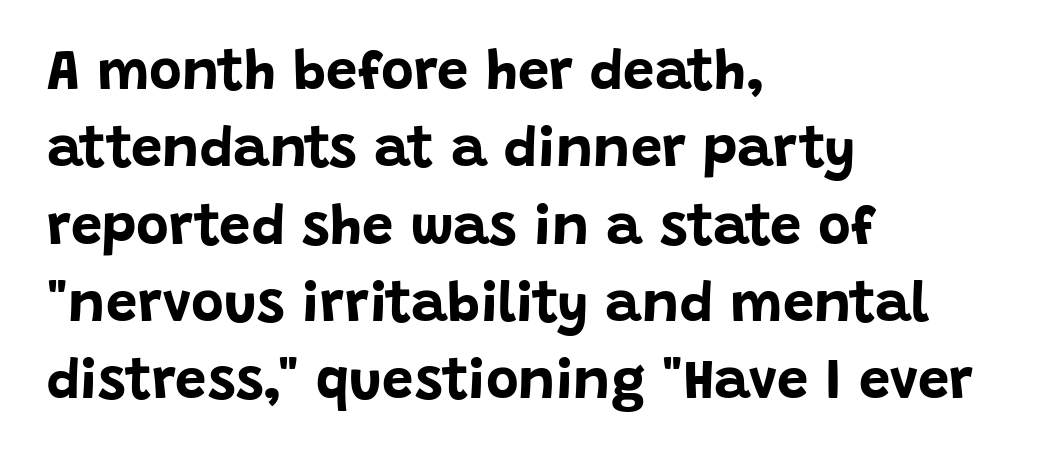
The image shows 56 px bold sans-serif type, upright; set left-aligned, normal line spacing (1.38x), normal letter spacing, not underlined; low stroke contrast and a large x-height.
